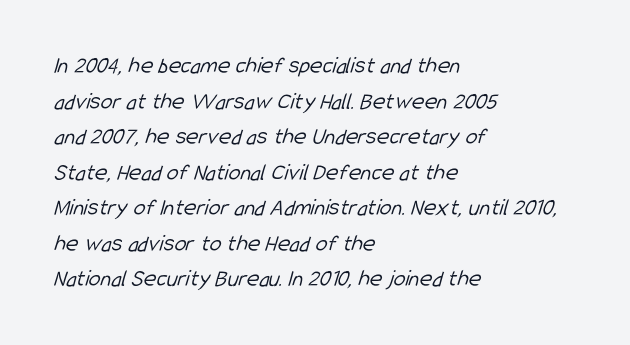
Q: Is the text bold? A: No.
Q: Is the text underlined? A: No.
Q: How is the paragraph aligned? A: Left-aligned.
Q: Is the spacing between letters normal or unusually wide? A: Normal.
Q: Is the spacing between lines tight, normal or loose? A: Normal.
